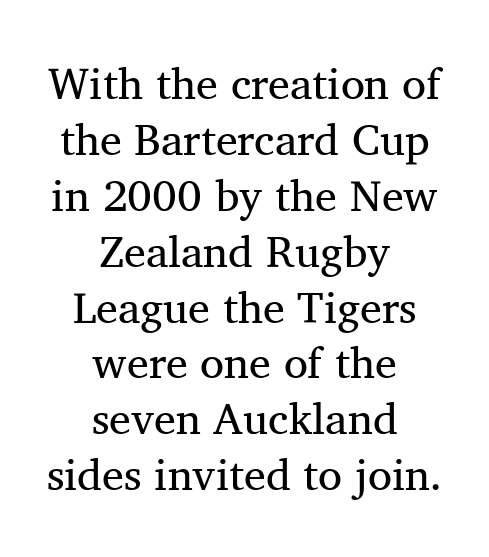
Q: Is the text bold? A: No.
Q: Is the text italic (slanted)? A: No, it is upright.
Q: Is the typeface a serif or a sans-serif typeface? A: Serif.
Q: Is the text underlined? A: No.
Q: How is the paragraph aligned? A: Centered.
Q: Is the spacing between letters normal or unusually wide? A: Normal.
Q: Is the spacing between lines tight, normal or loose? A: Normal.
Q: Width (condensed, normal, or wide)? A: Normal.
Q: Stroke contrast? A: Medium.
Q: x-height? A: Medium.
Q: Monospaced? A: No.
